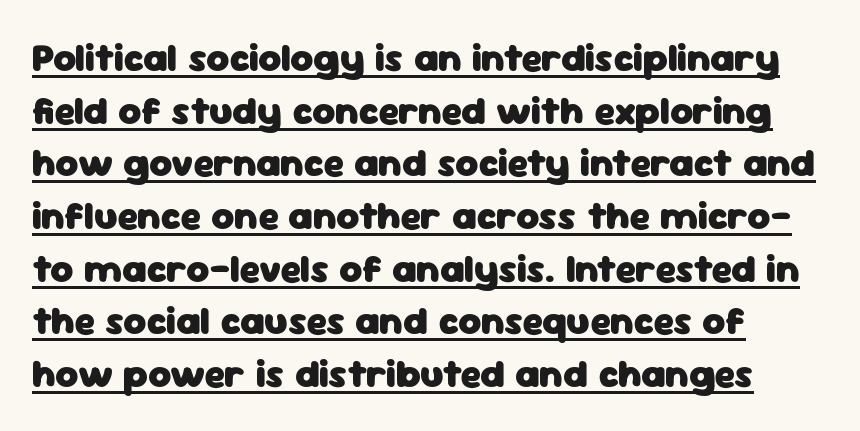
The image shows 39 px heavy sans-serif type, upright; set left-aligned, normal line spacing (1.35x), normal letter spacing, underlined; low stroke contrast and a medium x-height.
